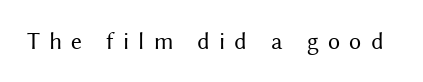
{"italic": "no", "bold": "no", "underline": "no", "letter_spacing": "wide", "letter_spacing_em": 0.38, "glyph_px": 24}
